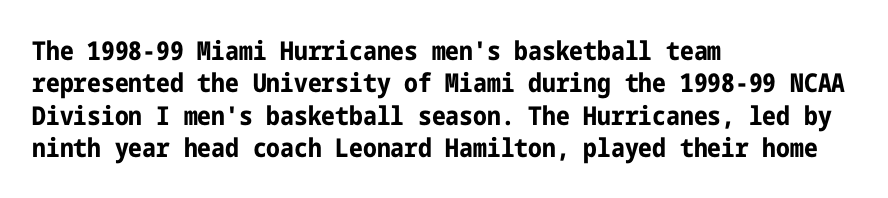
Q: Is the text bold? A: Yes.
Q: Is the text italic (slanted)? A: No, it is upright.
Q: Is the text underlined? A: No.
Q: How is the paragraph aligned? A: Left-aligned.
Q: Is the spacing between letters normal or unusually wide? A: Normal.
Q: Is the spacing between lines tight, normal or loose? A: Normal.
